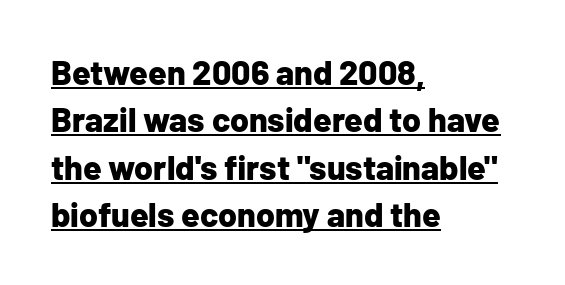
Q: Is the text bold? A: Yes.
Q: Is the text italic (slanted)? A: No, it is upright.
Q: Is the typeface a serif or a sans-serif typeface? A: Sans-serif.
Q: Is the text underlined? A: Yes.
Q: How is the paragraph aligned? A: Left-aligned.
Q: Is the spacing between letters normal or unusually wide? A: Normal.
Q: Is the spacing between lines tight, normal or loose? A: Normal.
Q: Width (condensed, normal, or wide)? A: Normal.
Q: Stroke contrast? A: Low.
Q: x-height? A: Medium.
Q: Monospaced? A: No.
